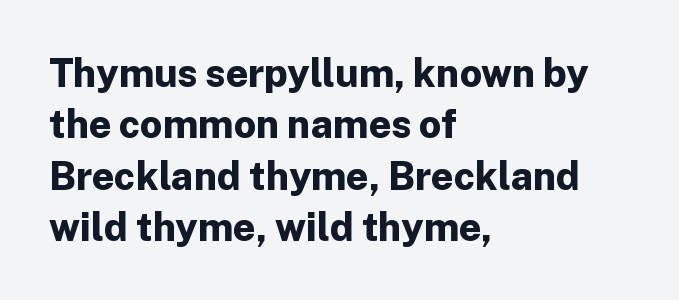
{"serif": "no", "italic": "no", "bold": "yes", "weight": "bold", "width": "normal", "stroke_contrast": "low", "x_height": "medium", "monospaced": "no", "underline": "no", "align": "left", "line_spacing": "normal", "line_spacing_ratio": 1.32, "letter_spacing": "normal", "letter_spacing_em": 0.0, "glyph_px": 39}
